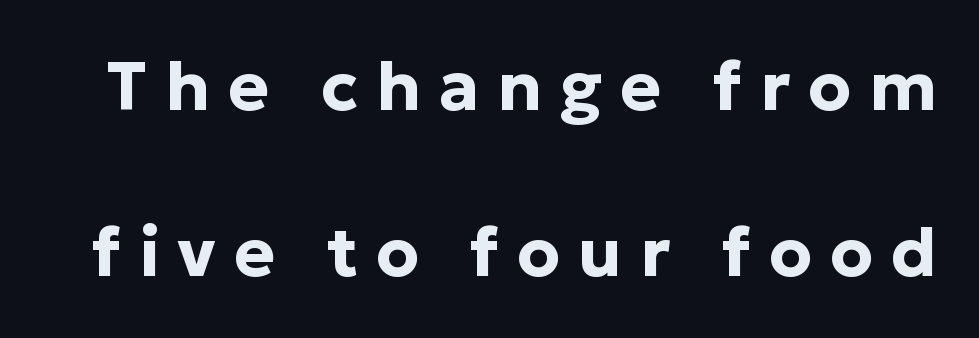
{"serif": "no", "italic": "no", "bold": "yes", "weight": "bold", "width": "normal", "stroke_contrast": "low", "x_height": "medium", "monospaced": "no", "underline": "no", "line_spacing": "loose", "line_spacing_ratio": 2.41, "letter_spacing": "wide", "letter_spacing_em": 0.26, "glyph_px": 69}
